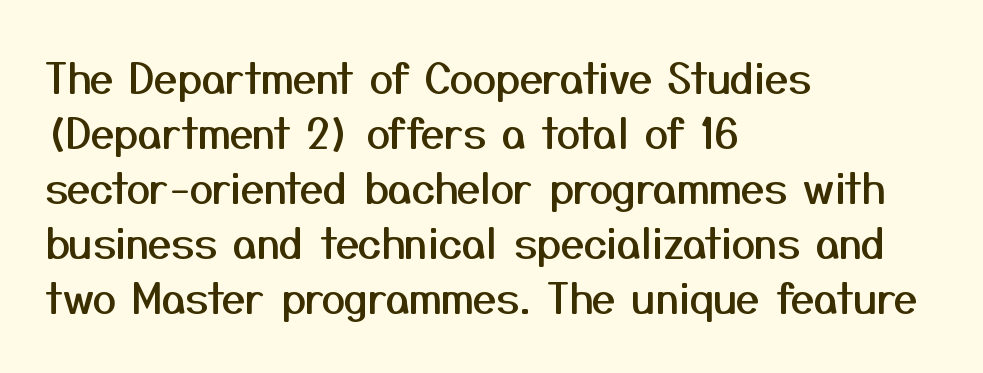
The image shows 42 px sans-serif type, upright; set left-aligned, normal line spacing (1.31x), normal letter spacing, not underlined; medium stroke contrast and a medium x-height.
